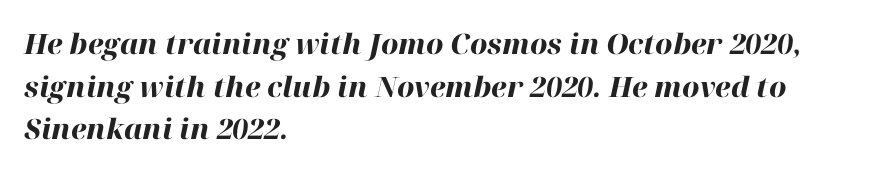
Quick note: underline off. Character widths vary here, with narrow letters taking less room than wide ones. You can tell it's italic because the verticals aren't actually vertical. Leading matches the norm, producing a regular column. Compared with an ordinary text face, these strokes are far heavier — a full bold.
